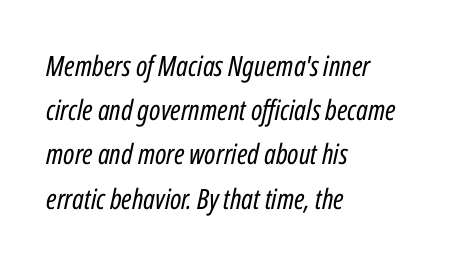
Q: Is the text bold? A: No.
Q: Is the text italic (slanted)? A: Yes, it leans right by about 12 degrees.
Q: Is the text underlined? A: No.
Q: How is the paragraph aligned? A: Left-aligned.
Q: Is the spacing between letters normal or unusually wide? A: Normal.
Q: Is the spacing between lines tight, normal or loose? A: Normal.
Q: Width (condensed, normal, or wide)? A: Condensed.
Q: Stroke contrast? A: Low.
Q: x-height? A: Medium.
Q: Monospaced? A: No.
